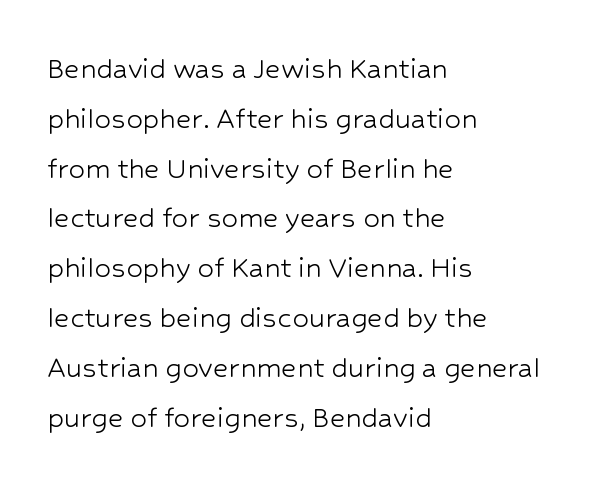
Q: Is the text bold? A: No.
Q: Is the text italic (slanted)? A: No, it is upright.
Q: Is the typeface a serif or a sans-serif typeface? A: Sans-serif.
Q: Is the text underlined? A: No.
Q: How is the paragraph aligned? A: Left-aligned.
Q: Is the spacing between letters normal or unusually wide? A: Normal.
Q: Is the spacing between lines tight, normal or loose? A: Normal.
Q: Width (condensed, normal, or wide)? A: Normal.
Q: Stroke contrast? A: Low.
Q: x-height? A: Medium.
Q: Monospaced? A: No.
